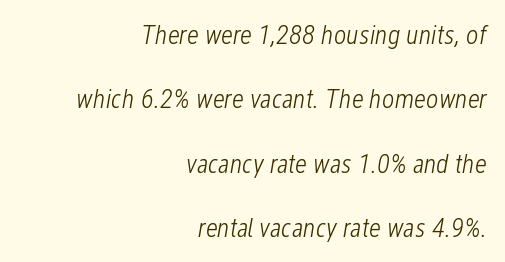
Leading: increased. On a weight scale, this lands at 450 or below. Posture: slanted. The letterforms sit shoulder to shoulder at normal distance.
